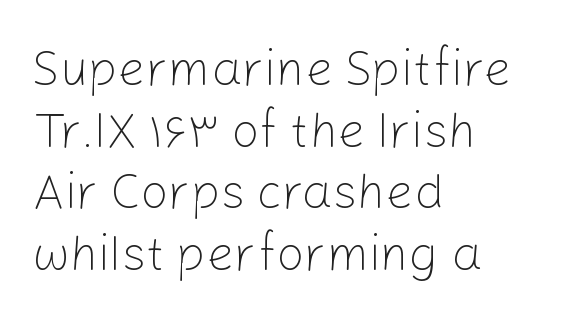
Vertical stems look standard width or narrower in stroke. Quick note: underline off. Leading matches the norm, producing a regular column. A classic flush-left, rag-right setting is used for this passage.
